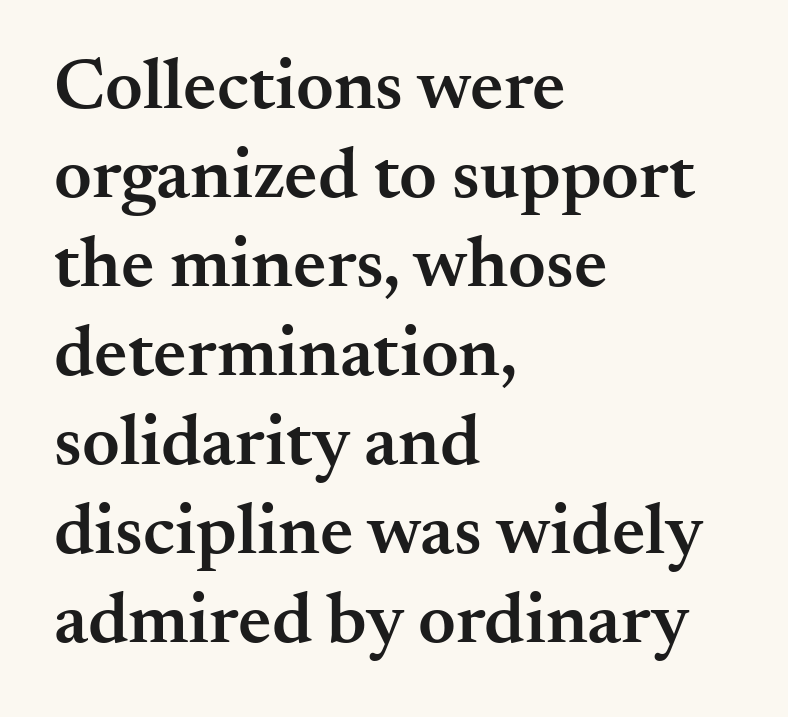
{"serif": "yes", "italic": "no", "bold": "semi", "weight": "semibold", "width": "normal", "stroke_contrast": "medium", "x_height": "small", "monospaced": "no", "underline": "no", "align": "left", "line_spacing_ratio": 1.22, "letter_spacing": "normal", "letter_spacing_em": 0.0, "glyph_px": 73}
